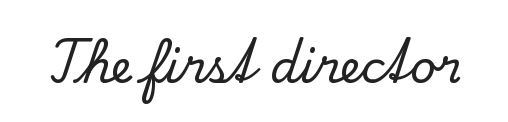
{"serif": "yes", "width": "normal", "stroke_contrast": "low", "x_height": "small", "monospaced": "no", "underline": "no", "letter_spacing": "normal", "letter_spacing_em": 0.0, "glyph_px": 45}
